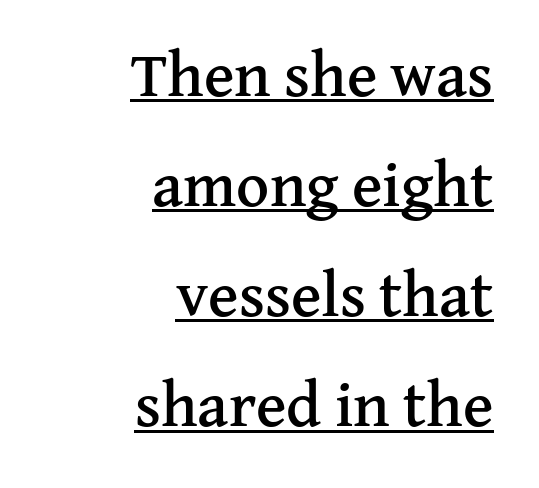
This rendering uses right alignment, leaving the left contour irregular. The font family rendered here belongs to the serif group. Style check: upright. These lines are rendered in a variable-pitch font. Check the space under the baseline: a stroke is drawn there.
